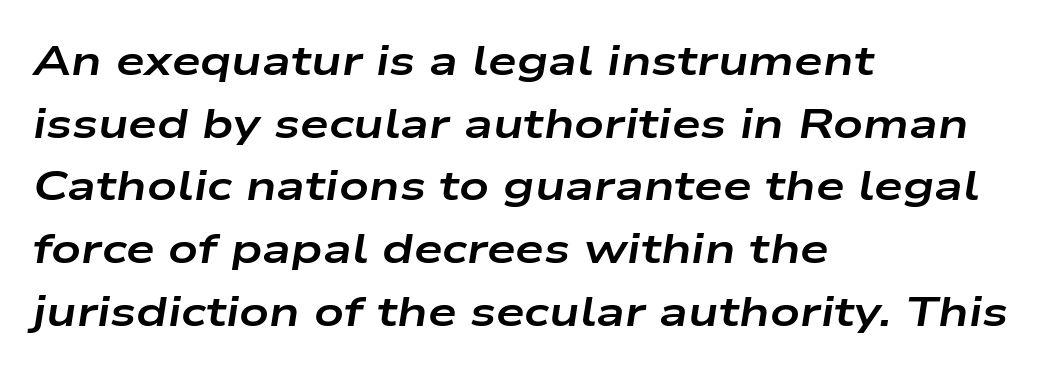
The image shows 41 px bold, wide type, italic (leaning right); set left-aligned, normal line spacing (1.53x), normal letter spacing, not underlined; low stroke contrast and a medium x-height.
